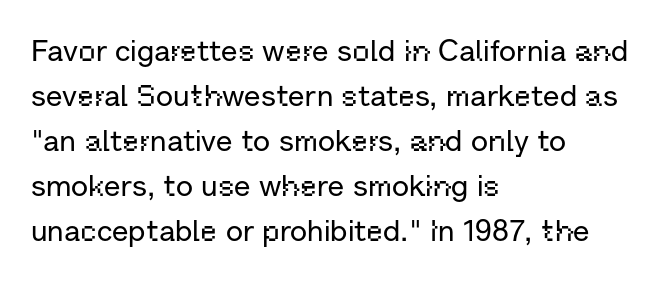
{"serif": "no", "italic": "no", "width": "normal", "stroke_contrast": "low", "x_height": "medium", "monospaced": "no", "underline": "no", "align": "left", "line_spacing": "normal", "line_spacing_ratio": 1.5, "letter_spacing": "normal", "letter_spacing_em": 0.0, "glyph_px": 30}
